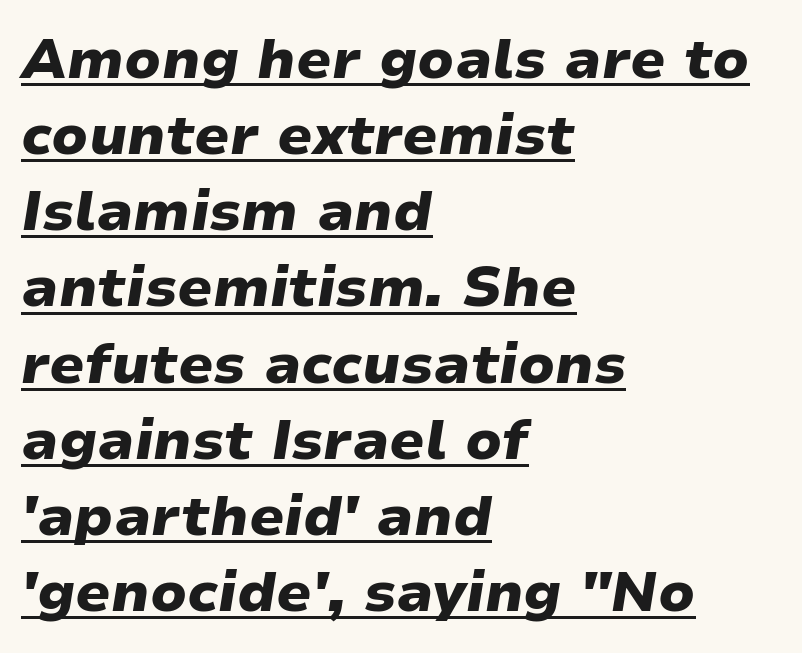
Q: Is the text bold? A: Yes.
Q: Is the text italic (slanted)? A: Yes, it leans right by about 9 degrees.
Q: Is the text underlined? A: Yes.
Q: How is the paragraph aligned? A: Left-aligned.
Q: Is the spacing between letters normal or unusually wide? A: Normal.
Q: Is the spacing between lines tight, normal or loose? A: Normal.
Q: Width (condensed, normal, or wide)? A: Wide.
Q: Stroke contrast? A: Low.
Q: x-height? A: Medium.
Q: Monospaced? A: No.
